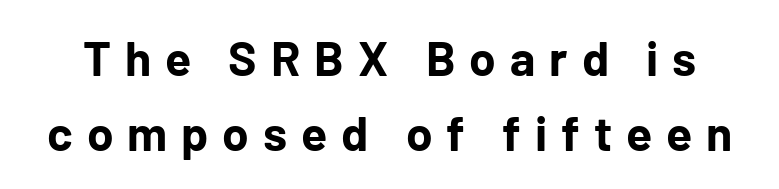
These lines are rendered in a variable-pitch font. A typesetter would call this heavily tracked-out type. The space beneath each line is pristine and unruled. If you measured baseline to baseline, you'd find a middling distance. Upright lettering throughout.
